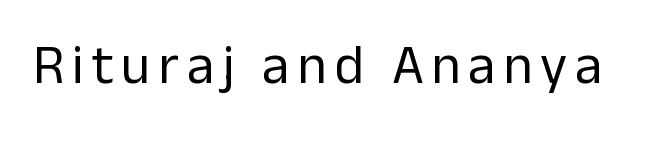
If you drew a line through each stem, it would be perfectly vertical. On a weight scale, this lands at 450 or below. The text was rendered using a sans face with plain stroke endings. Words float on clear page, feet unadorned. Note the varied advance widths — an 'i' is clearly narrower than an 'm'.
